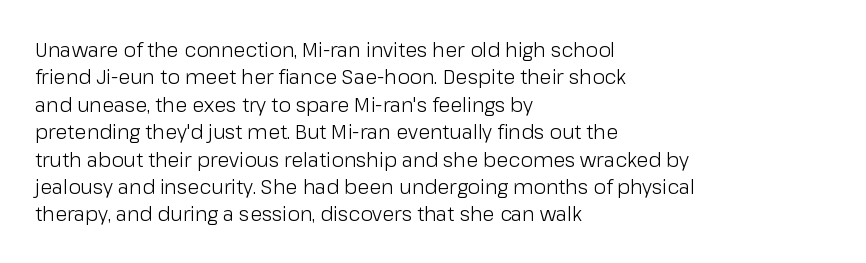
{"italic": "no", "bold": "no", "underline": "no", "align": "left", "line_spacing": "normal", "line_spacing_ratio": 1.37, "letter_spacing": "normal", "letter_spacing_em": 0.0, "glyph_px": 20}
